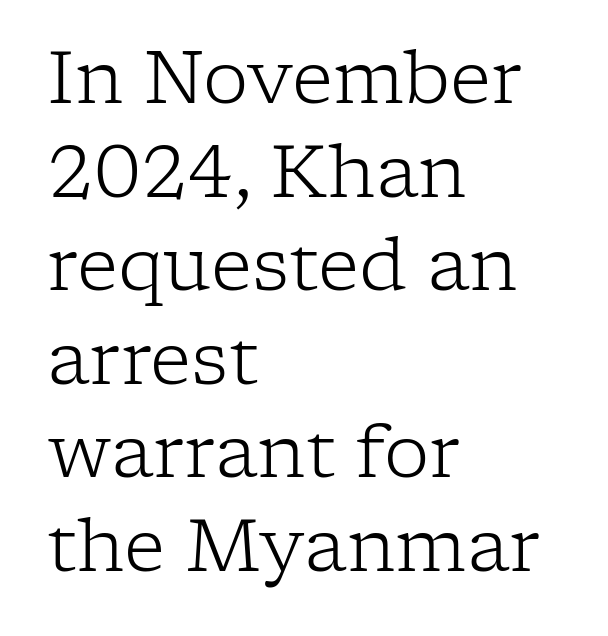
Only glyphs here, with clear space below each row. This rendering employs a face with finishing strokes, i.e., a serif. A normal amount of white space separates one row of letters from the next. Is this a fixed-width face? No — the glyphs have proportional, varying widths. Ascenders rise straight up at ninety degrees.
